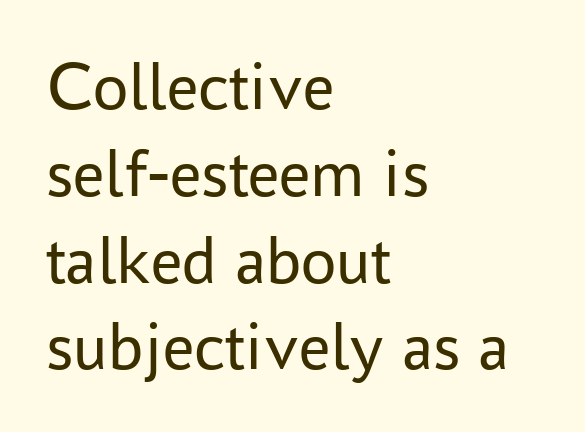
{"serif": "no", "italic": "no", "bold": "no", "weight": "regular", "width": "normal", "stroke_contrast": "low", "x_height": "medium", "monospaced": "no", "underline": "no", "align": "left", "line_spacing_ratio": 1.24, "letter_spacing": "normal", "letter_spacing_em": 0.0, "glyph_px": 70}
